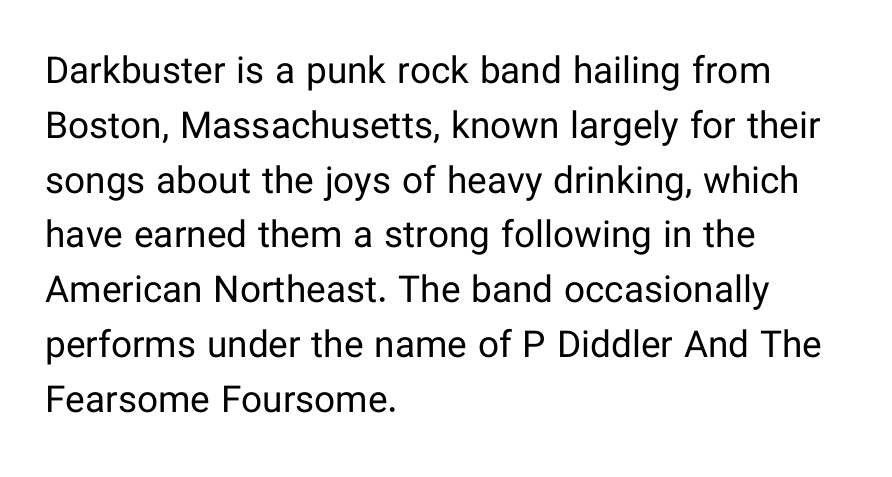
The image shows 37 px regular-weight sans-serif type, upright; set left-aligned, normal line spacing (1.48x), normal letter spacing, not underlined; low stroke contrast and a medium x-height.
